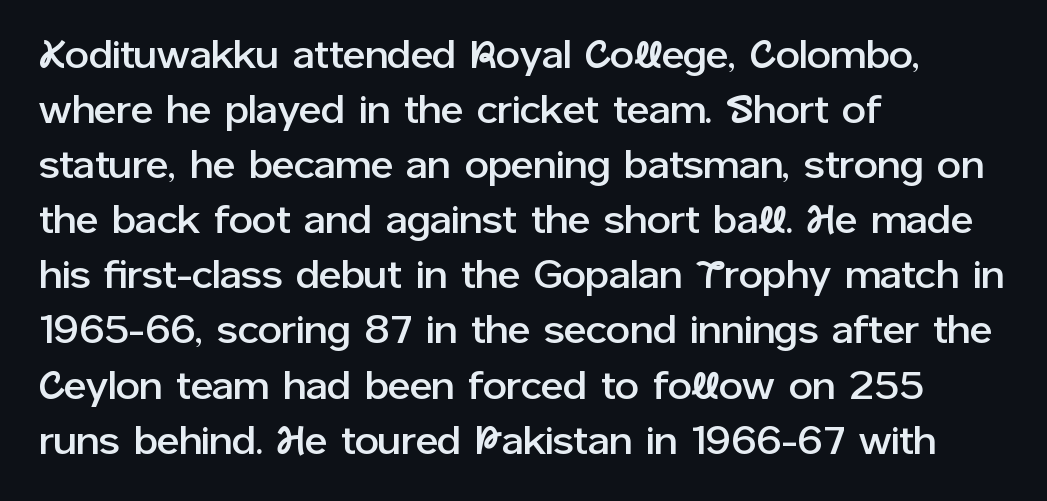
Compared with a centered layout, this one pins lines to the left instead. The lines sit at an ordinary, default distance from one another. In terms of posture, this sample is upright. Descenders hang freely into open space. The text was rendered using a sans face with plain stroke endings. This sample has the flowing, uneven cadence of proportional lettering.
